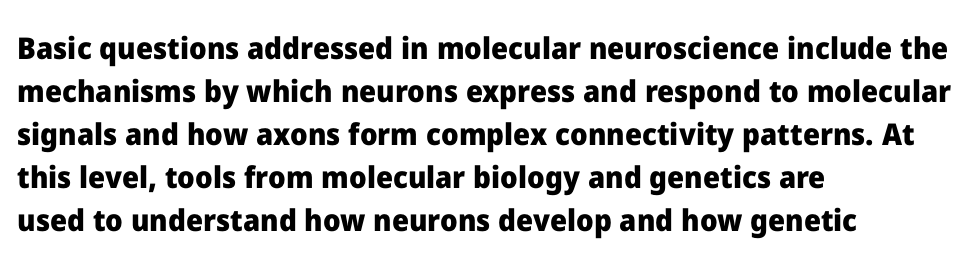
Tracking value appears to be zero — textbook default spacing. Unlike a traditional serif, this face leaves its strokes unadorned. The baseline area is clear. You can tell it's not italic because the verticals are truly vertical.
